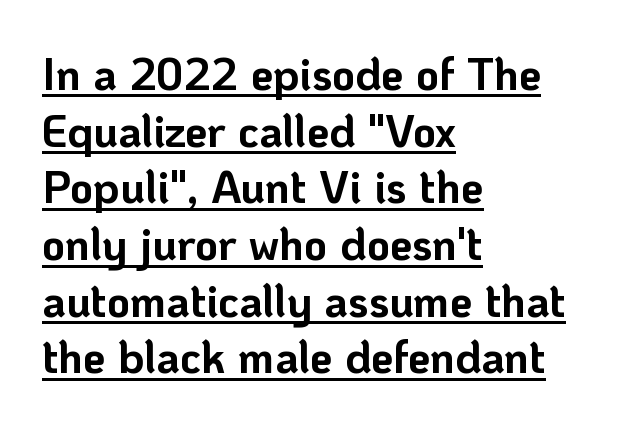
The image shows 45 px bold sans-serif type, upright; set left-aligned, normal line spacing (1.26x), normal letter spacing, underlined; low stroke contrast and a medium x-height.
